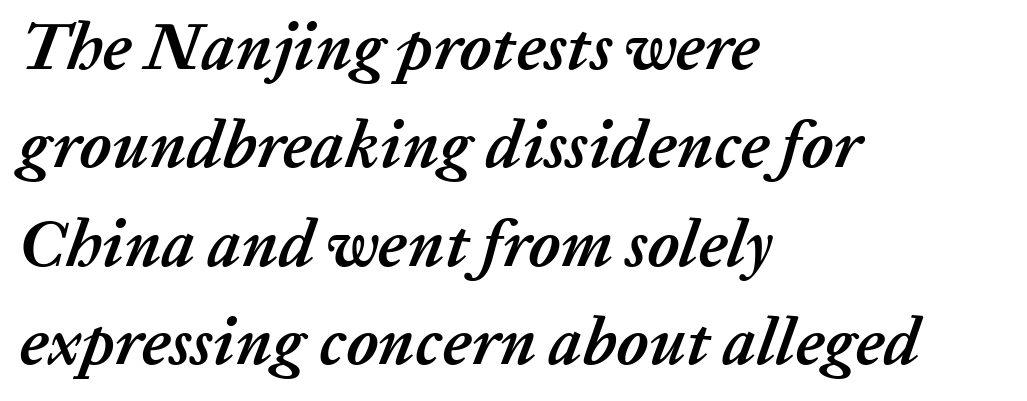
The image shows 66 px semibold type, italic (leaning right); set left-aligned, normal line spacing (1.49x), normal letter spacing, not underlined; low stroke contrast and a medium x-height.
